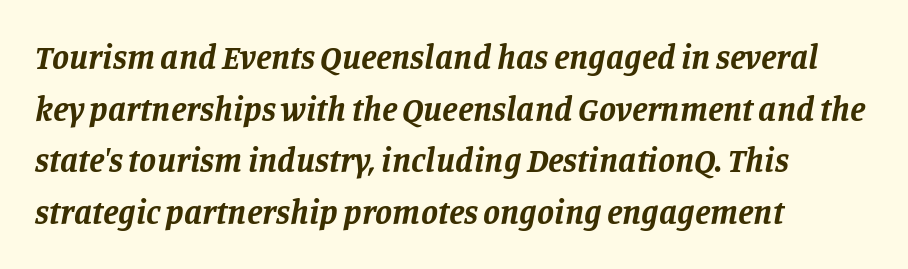
Nobody drew a line under any word here. Tracking value appears to be zero — textbook default spacing. The characters display serif detailing at their extremities. Each new line begins a customary step beneath the previous one. Would a proofreader flag this as italicized? Yes. A dark, heavy texture on the line: the type is bold.
